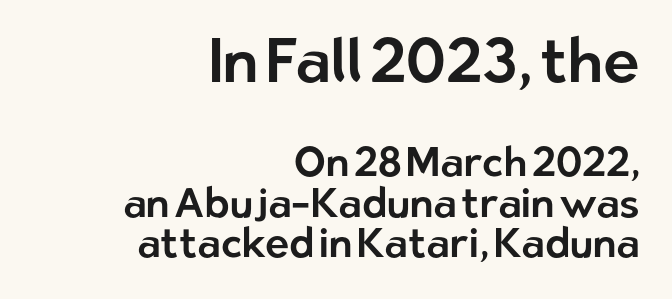
Q: Is the text italic (slanted)? A: No, it is upright.
Q: Is the typeface a serif or a sans-serif typeface? A: Sans-serif.
Q: Is the text underlined? A: No.
Q: How is the paragraph aligned? A: Right-aligned.
Q: Is the spacing between letters normal or unusually wide? A: Normal.
Q: Is the spacing between lines tight, normal or loose? A: Tight.
Q: Which block of text is set in a larger size, the first (top) or the second (bottom)? A: The first (top) one.
Q: Width (condensed, normal, or wide)? A: Normal.
Q: Stroke contrast? A: Low.
Q: x-height? A: Medium.
Q: Monospaced? A: No.
